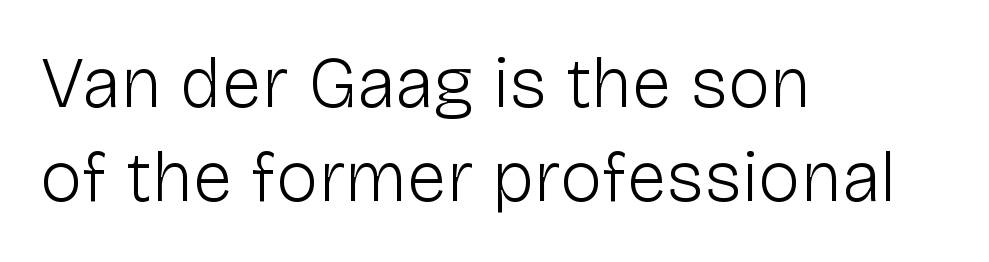
The paragraph shown leans on its left margin. The letters sit at their default tracking, neither squeezed nor spread. The font is comparable to plain body text, perhaps lighter. Note the varied advance widths — an 'i' is clearly narrower than an 'm'. Honestly, there is no underline to notice here at all. These lines sit exactly where default settings would place them.
